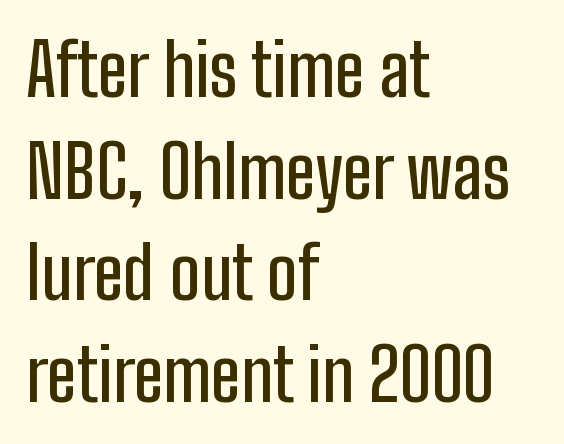
This sample uses an upright cut, with every glyph sitting square on the baseline. Classification — sans serif. In terms of letterspacing, this is plain default setting. The letters advance in unequal steps, a hallmark of proportional type.
